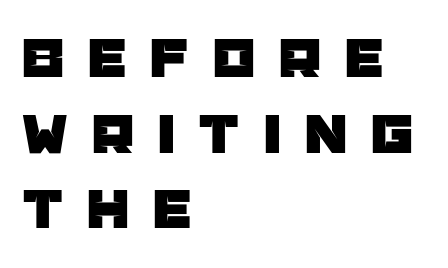
{"serif": "no", "italic": "no", "width": "normal", "stroke_contrast": "low", "x_height": "large", "monospaced": "no", "underline": "no", "align": "left", "line_spacing": "normal", "line_spacing_ratio": 1.26, "letter_spacing": "wide", "letter_spacing_em": 0.4, "glyph_px": 60}
